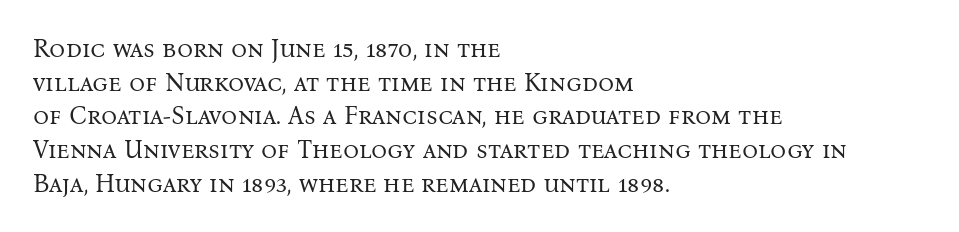
Honestly, there is no underline to notice here at all. When letters stand straight like this, we call the style roman or upright. The passage shown stacks its lines at a standard gap. Horizontal alignment here is leftward, the default for most running prose. Ink coverage per letter is moderate at most.
